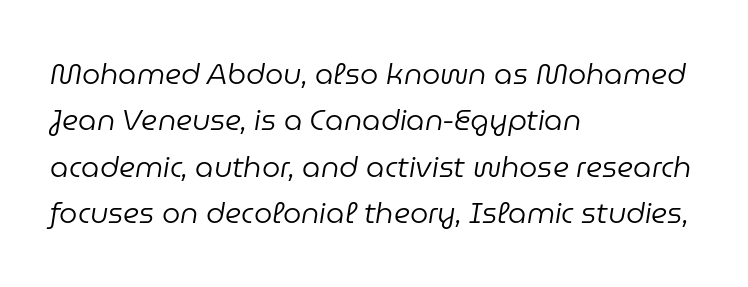
All the whitespace from short lines collects on the right. The rows are spaced the way most documents space them. Anything drawn beneath the words? Only blank space. The face used here has a pronounced slope to its letters. Nobody touched the tracking dial on this one.
